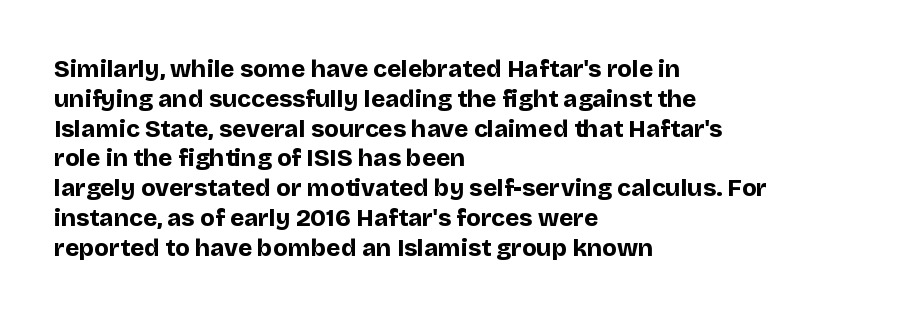
Every character sits straight up, as roman type does. This rendering uses left alignment, leaving the right contour irregular. Letters rest on an invisible, unmarked baseline. The passage shown has conventional tracking throughout. Pretty heavy lettering here — definitely bold.
